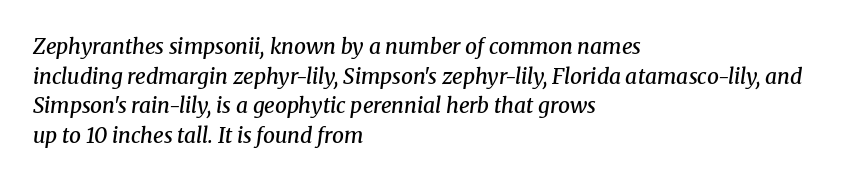
Q: Is the text bold? A: Semi-bold.
Q: Is the text italic (slanted)? A: Yes, it leans right by about 8 degrees.
Q: Is the text underlined? A: No.
Q: How is the paragraph aligned? A: Left-aligned.
Q: Is the spacing between letters normal or unusually wide? A: Normal.
Q: Is the spacing between lines tight, normal or loose? A: Normal.
